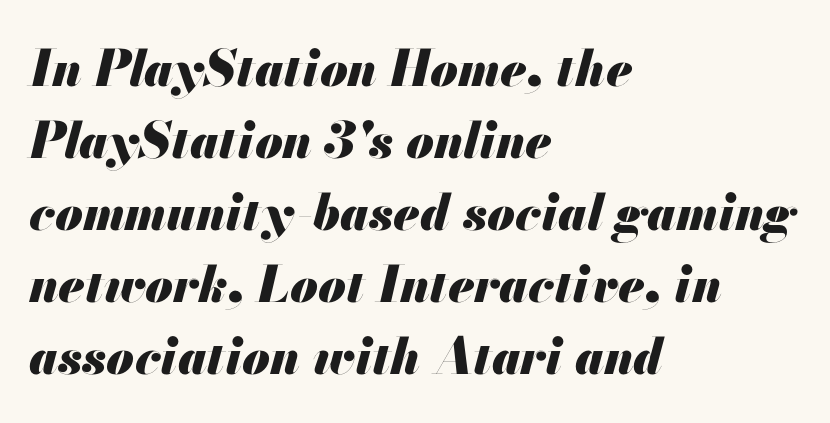
Quick note: underline off. Proportional: the letters do not fall into vertical columns. The typesetting leans heavy: a genuine bold. The lines sit at an ordinary, default distance from one another. Notice how the passage keeps a crisp vertical edge on the left only. Posture: slanted.
